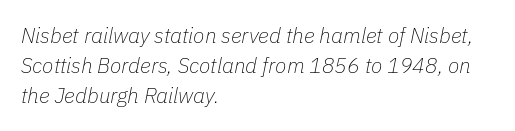
{"italic": "yes", "lean": "right", "slant_degrees": 11, "bold": "no", "underline": "no", "align": "left", "line_spacing": "normal", "line_spacing_ratio": 1.43, "letter_spacing": "normal", "letter_spacing_em": 0.0, "glyph_px": 21}
